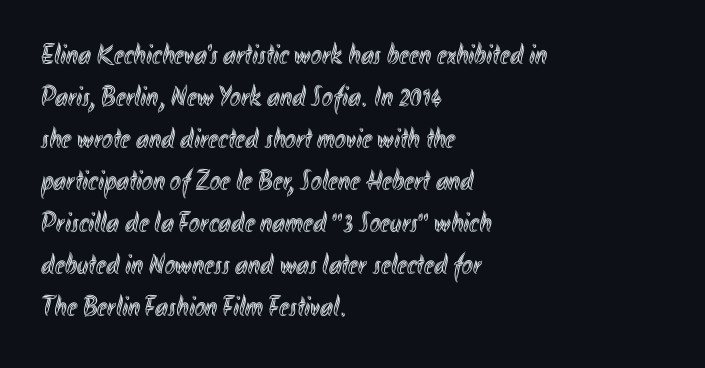
Q: Is the text italic (slanted)? A: Yes.
Q: Is the text underlined? A: No.
Q: How is the paragraph aligned? A: Left-aligned.
Q: Is the spacing between letters normal or unusually wide? A: Normal.
Q: Is the spacing between lines tight, normal or loose? A: Normal.
Q: Width (condensed, normal, or wide)? A: Condensed.
Q: x-height? A: Small.
Q: Monospaced? A: No.
